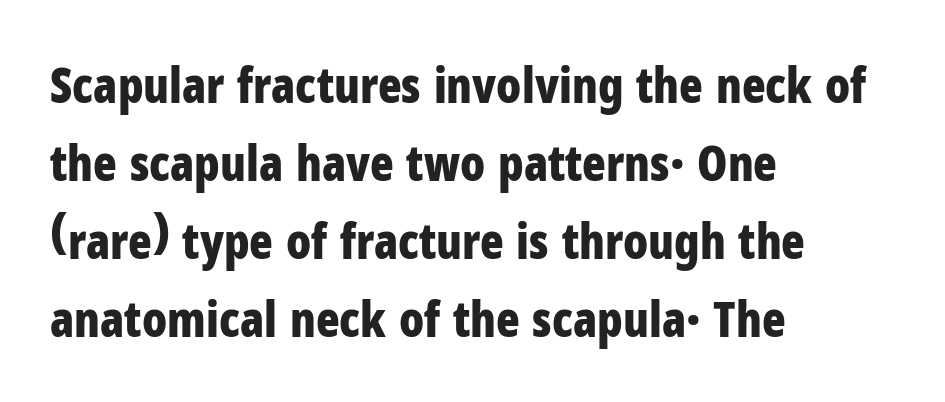
The image shows 49 px bold, condensed sans-serif type, upright; set left-aligned, normal line spacing (1.59x), normal letter spacing, not underlined; low stroke contrast and a medium x-height.
